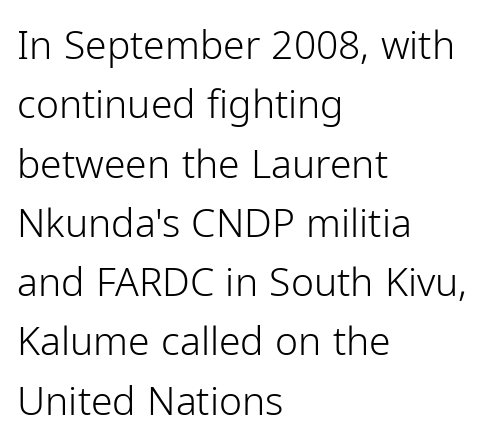
Serif or sans? Sans — the stroke terminals are bare. Does the lettering tilt? It doesn't — this is upright. The strip under each line holds only bare page. The strokes carry an ordinary text weight at most. Words appear dense and cohesive because spacing is normal.
